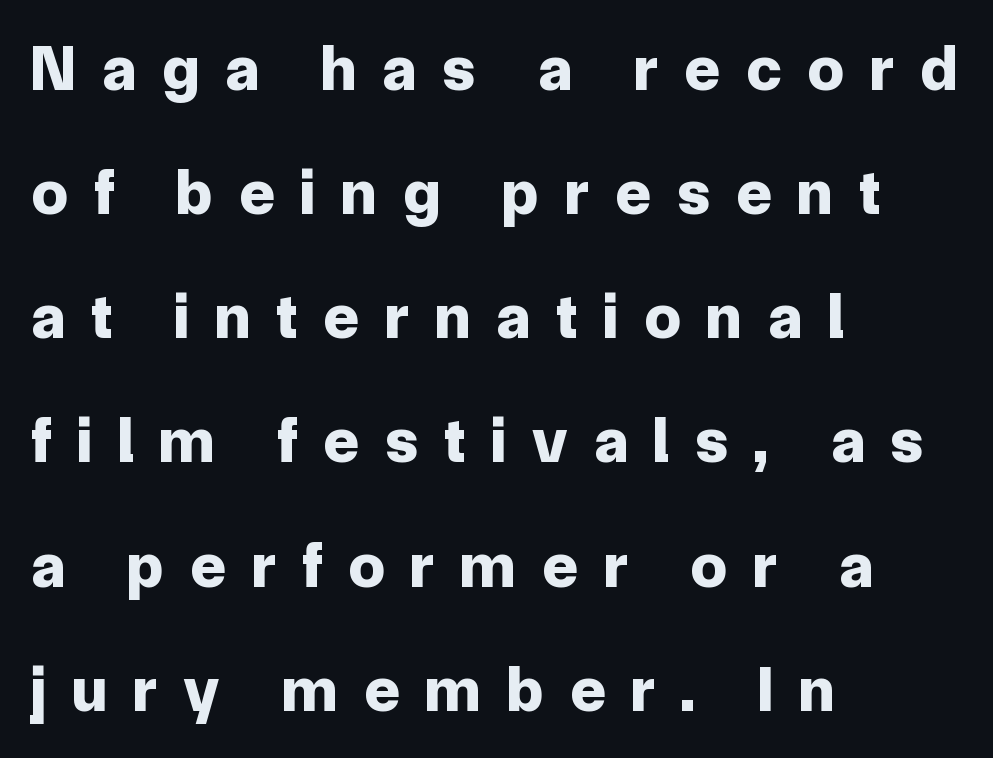
{"serif": "no", "italic": "no", "bold": "yes", "weight": "bold", "width": "normal", "stroke_contrast": "low", "x_height": "medium", "monospaced": "no", "underline": "no", "align": "left", "line_spacing": "loose", "line_spacing_ratio": 1.94, "letter_spacing": "wide", "letter_spacing_em": 0.41, "glyph_px": 64}
